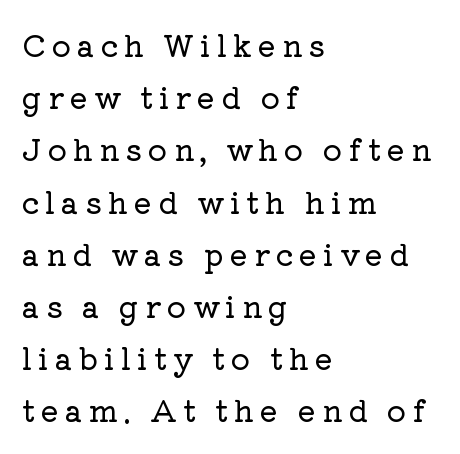
Here the designer chose a conventional face with non-uniform glyph widths. This sample uses a serif face. Lines of text with bare space underneath. Letter spacing: wide. Unlike italic type, these characters show no tilt at all. The lines are quadded left.
